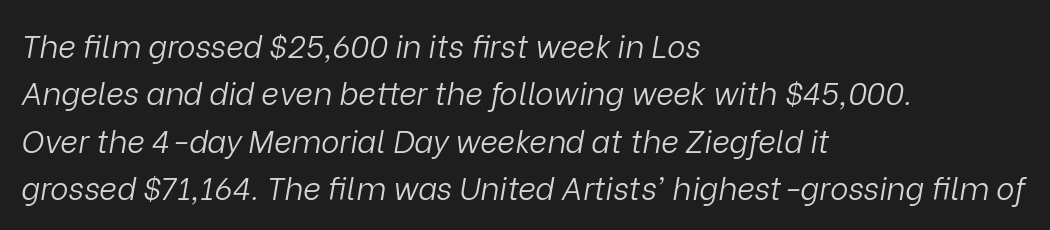
The image shows 31 px light type, italic (leaning right); set left-aligned, normal line spacing (1.53x), normal letter spacing, not underlined; low stroke contrast and a medium x-height.
